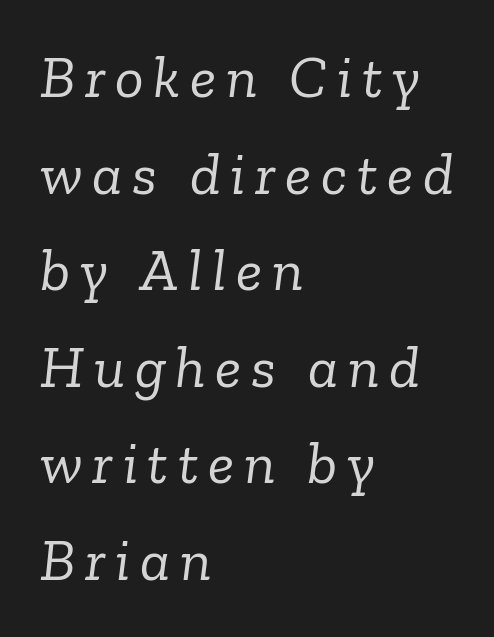
The image shows 60 px light serif type, italic (leaning right); set left-aligned, normal line spacing (1.61x), not underlined; low stroke contrast and a medium x-height.
